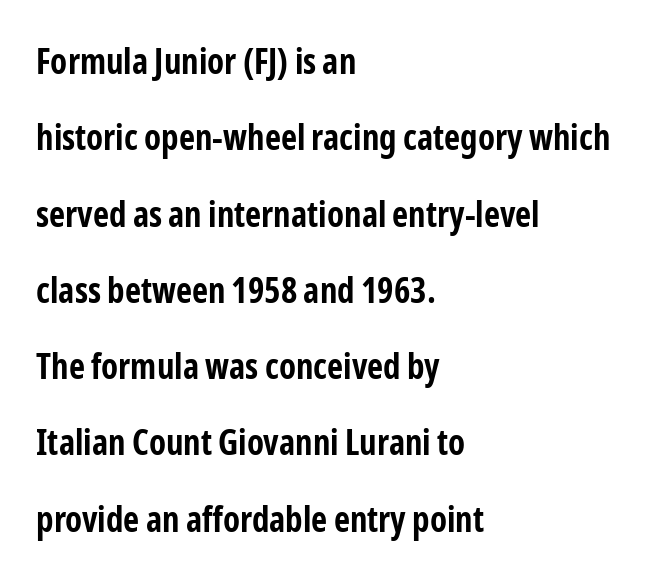
Q: Is the text bold? A: Yes.
Q: Is the text italic (slanted)? A: No, it is upright.
Q: Is the typeface a serif or a sans-serif typeface? A: Sans-serif.
Q: Is the text underlined? A: No.
Q: How is the paragraph aligned? A: Left-aligned.
Q: Is the spacing between letters normal or unusually wide? A: Normal.
Q: Is the spacing between lines tight, normal or loose? A: Loose.
Q: Width (condensed, normal, or wide)? A: Condensed.
Q: Stroke contrast? A: Low.
Q: x-height? A: Medium.
Q: Monospaced? A: No.
